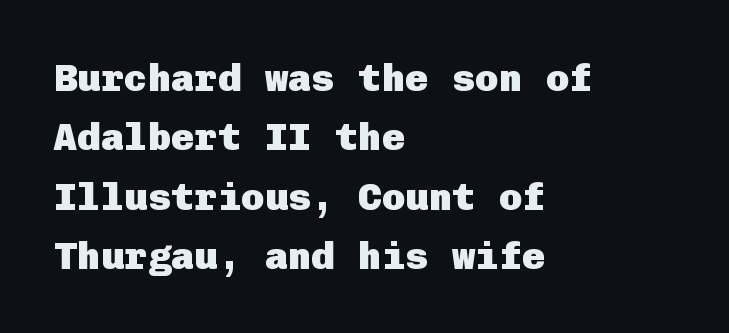
No feet cap the strokes, marking this as sans-serif type. Baseline-to-baseline distance is the conventional proportion of letter height. A classic flush-left, rag-right setting is used for this passage. Underline: absent. Do the letters lean? They stand straight. Emphasis by weight is at full strength: bold.
